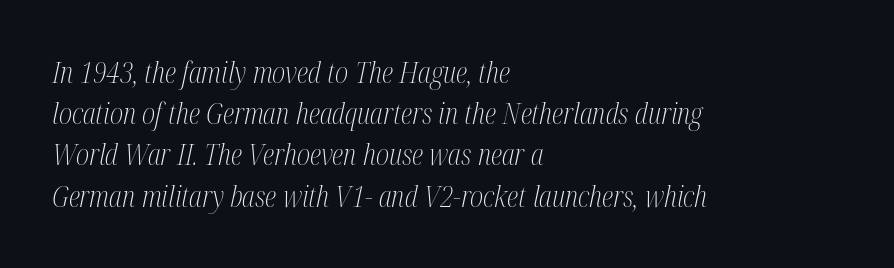
No heavy texture on the line: the type isn't bold. This sample uses an oblique cut, with every glyph tilted off the vertical. Check under the words: just untouched page. Observe the serifs anchoring each vertical stroke in this sample. Inter-character spacing is left at the font's built-in metrics. Leftover space on each line is placed entirely after the last word.
